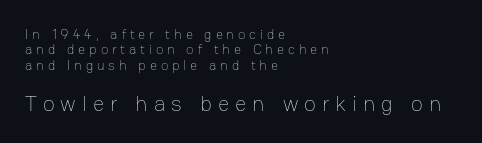
Short note: letters widely spaced. Rule under the text: the space is simply empty. Reading top to bottom, the characters get bigger at the block break. Is the stroke heavy? The answer is a plain regular-or-lighter. The rendering uses a small line-height, squeezing the rows. If you drew a line through each stem, it would be perfectly vertical.
